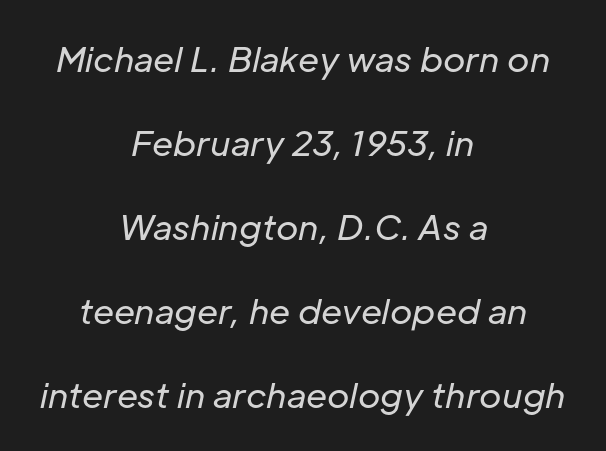
The image shows 34 px regular-weight type, italic (leaning right); set centered, loose line spacing (2.47x), normal letter spacing, not underlined; low stroke contrast and a medium x-height.
